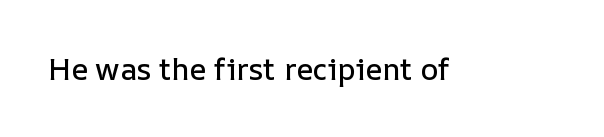
The strip under each line holds only bare page. Here the glyphs are tracked normally, forming tight word shapes. Is this a fixed-width face? No — the glyphs have proportional, varying widths. The letters stand upright; this is a roman face.
